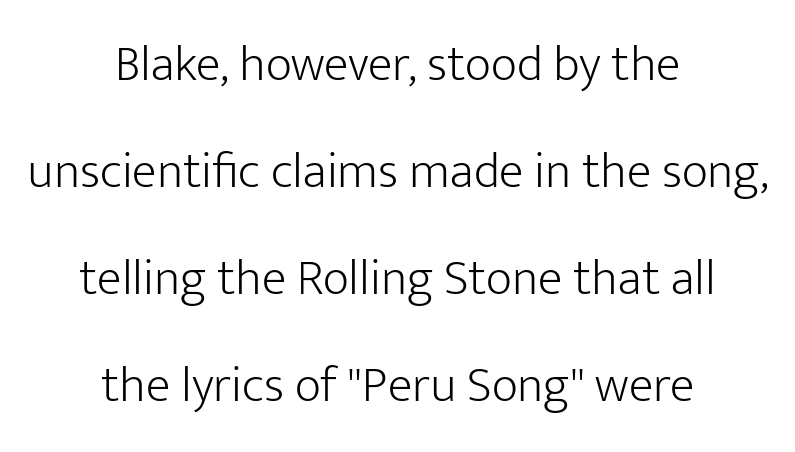
Q: Is the text bold? A: No.
Q: Is the text italic (slanted)? A: No, it is upright.
Q: Is the typeface a serif or a sans-serif typeface? A: Sans-serif.
Q: Is the text underlined? A: No.
Q: How is the paragraph aligned? A: Centered.
Q: Is the spacing between letters normal or unusually wide? A: Normal.
Q: Is the spacing between lines tight, normal or loose? A: Loose.
Q: Width (condensed, normal, or wide)? A: Normal.
Q: Stroke contrast? A: Low.
Q: x-height? A: Medium.
Q: Monospaced? A: No.
